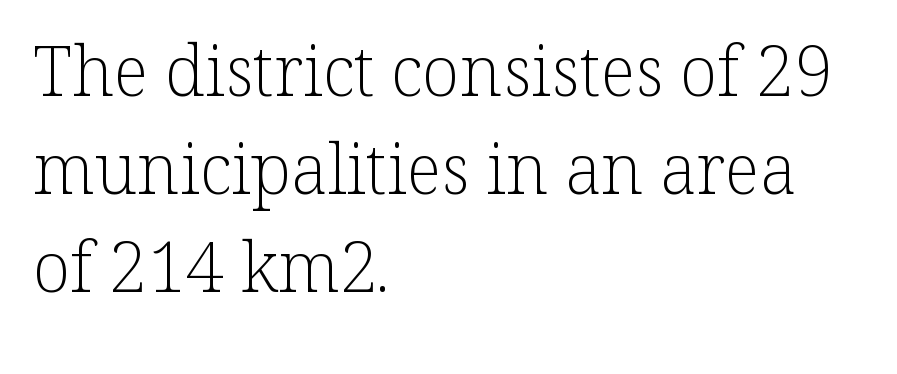
Q: Is the text bold? A: No.
Q: Is the text italic (slanted)? A: No, it is upright.
Q: Is the typeface a serif or a sans-serif typeface? A: Serif.
Q: Is the text underlined? A: No.
Q: How is the paragraph aligned? A: Left-aligned.
Q: Is the spacing between letters normal or unusually wide? A: Normal.
Q: Is the spacing between lines tight, normal or loose? A: Normal.
Q: Width (condensed, normal, or wide)? A: Normal.
Q: Stroke contrast? A: Low.
Q: x-height? A: Medium.
Q: Monospaced? A: No.
